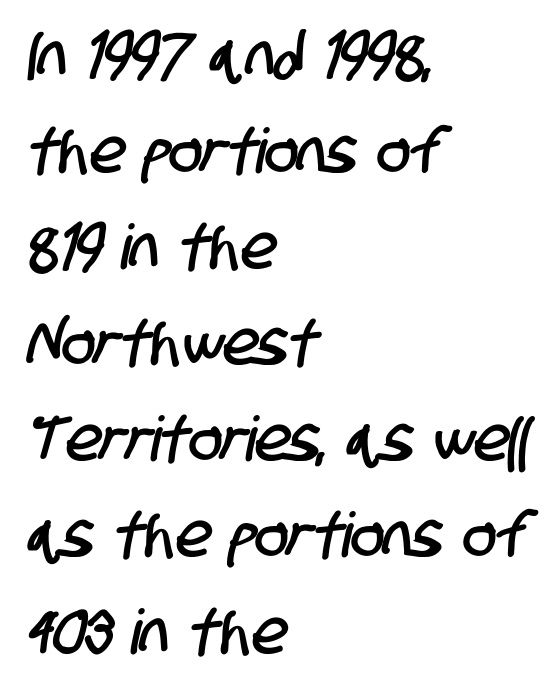
Character widths vary here, with narrow letters taking less room than wide ones. Nope, no serifs anywhere on these letters. Only glyphs here, with clear space below each row. In terms of leading, this rendering sits right in the middle. Here the glyphs are tracked normally, forming tight word shapes. The lines are quadded left.
